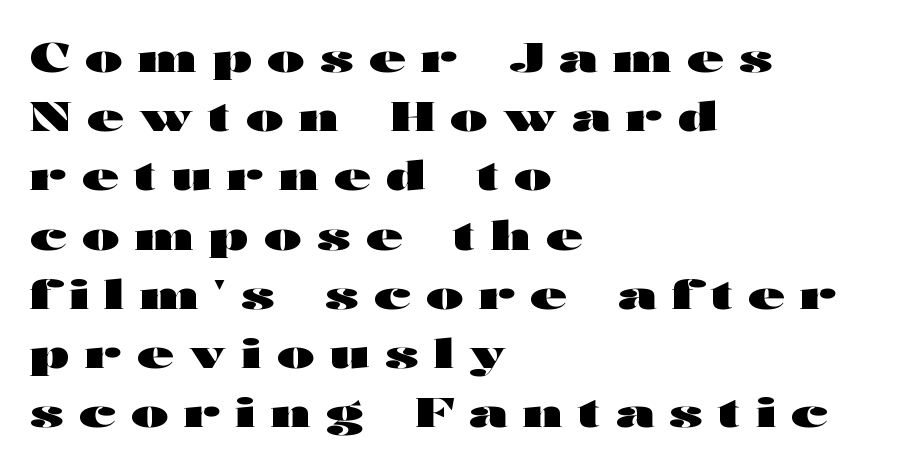
{"italic": "no", "bold": "yes", "weight": "heavy", "width": "wide", "stroke_contrast": "high", "x_height": "medium", "monospaced": "no", "underline": "no", "align": "left", "line_spacing": "normal", "line_spacing_ratio": 1.48, "letter_spacing": "wide", "letter_spacing_em": 0.39, "glyph_px": 40}
